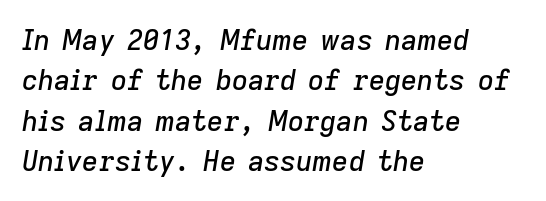
Q: Is the text italic (slanted)? A: Yes, it leans right by about 9 degrees.
Q: Is the text underlined? A: No.
Q: How is the paragraph aligned? A: Left-aligned.
Q: Is the spacing between letters normal or unusually wide? A: Normal.
Q: Is the spacing between lines tight, normal or loose? A: Normal.
Q: Width (condensed, normal, or wide)? A: Normal.
Q: Stroke contrast? A: Low.
Q: x-height? A: Medium.
Q: Monospaced? A: No.
